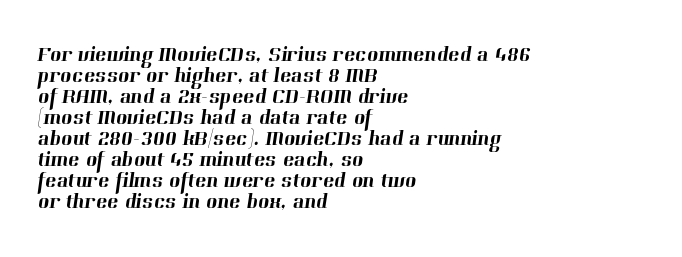
{"underline": "no", "align": "left", "line_spacing": "tight", "line_spacing_ratio": 1.0, "letter_spacing": "normal", "letter_spacing_em": 0.0, "glyph_px": 21}
